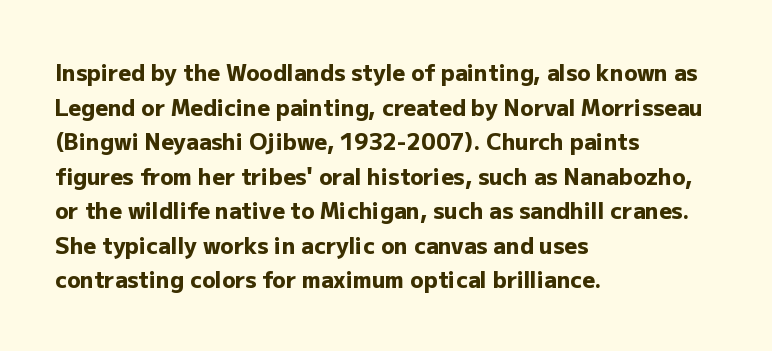
The image shows 22 px bold type, upright; set left-aligned, normal line spacing (1.57x), normal letter spacing, not underlined.
